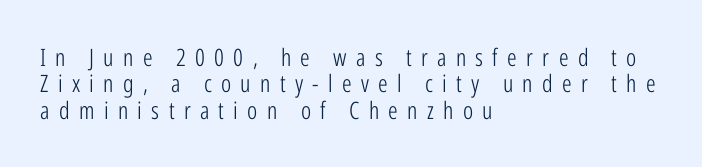
Q: Is the text bold? A: No.
Q: Is the text italic (slanted)? A: No, it is upright.
Q: Is the text underlined? A: No.
Q: How is the paragraph aligned? A: Left-aligned.
Q: Is the spacing between letters normal or unusually wide? A: Unusually wide.
Q: Is the spacing between lines tight, normal or loose? A: Tight.
